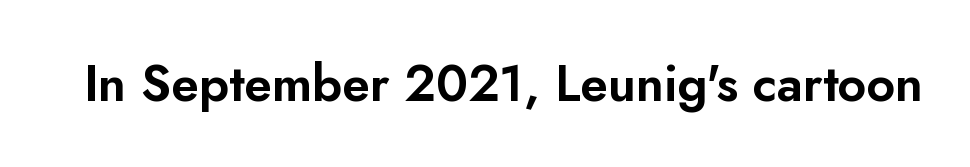
{"serif": "no", "italic": "no", "width": "normal", "stroke_contrast": "low", "x_height": "small", "monospaced": "no", "underline": "no", "letter_spacing": "normal", "letter_spacing_em": 0.0, "glyph_px": 50}
